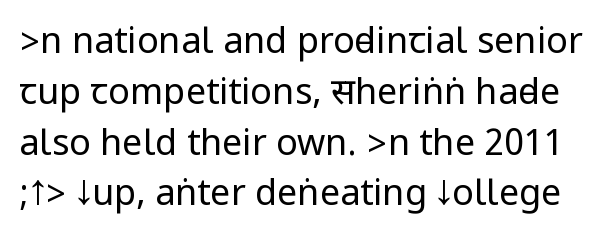
Stroke mass is kept to a normal reading level or below. If you measured baseline to baseline, you'd find a middling distance. Ascenders rise straight up at ninety degrees. The line texture is even and compact thanks to regular tracking. No feet cap the strokes, marking this as sans-serif type. Clear beneath every line of the passage.
